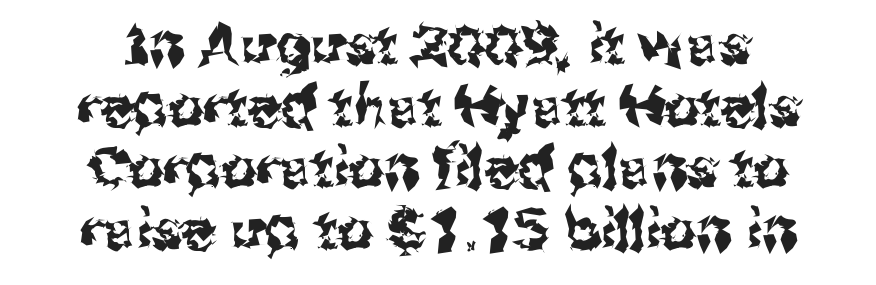
The image shows 56 px sans-serif type, upright; set centered, tight line spacing (1.1x), normal letter spacing, not underlined; medium stroke contrast and a medium x-height.
